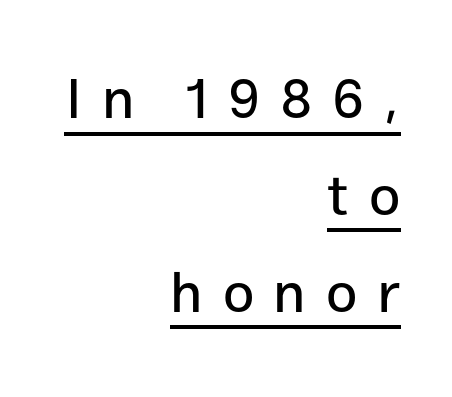
{"serif": "no", "italic": "no", "width": "normal", "stroke_contrast": "low", "x_height": "medium", "monospaced": "no", "underline": "yes", "align": "right", "line_spacing_ratio": 1.73, "letter_spacing": "wide", "letter_spacing_em": 0.35, "glyph_px": 56}
